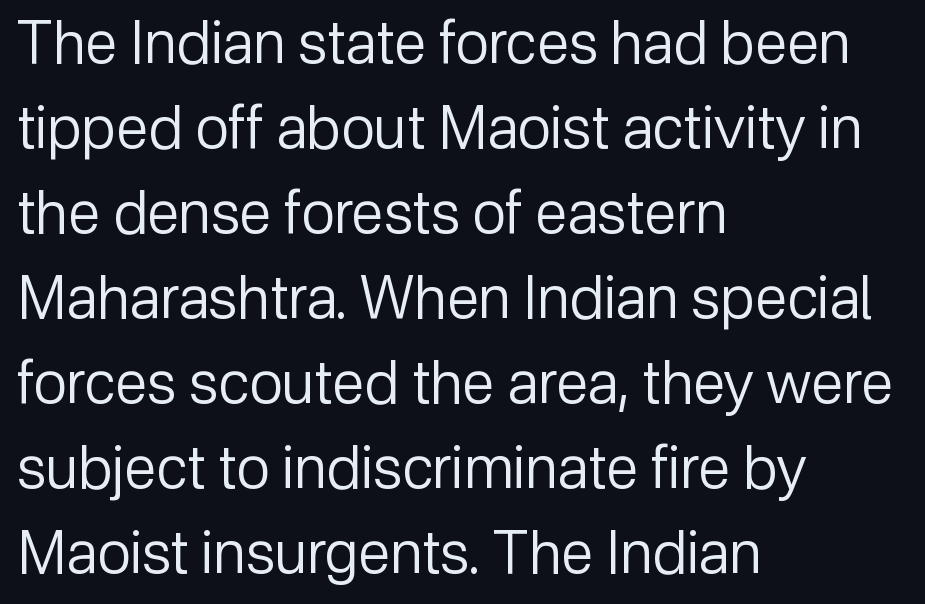
Q: Is the text bold? A: No.
Q: Is the text italic (slanted)? A: No, it is upright.
Q: Is the typeface a serif or a sans-serif typeface? A: Sans-serif.
Q: Is the text underlined? A: No.
Q: How is the paragraph aligned? A: Left-aligned.
Q: Is the spacing between letters normal or unusually wide? A: Normal.
Q: Is the spacing between lines tight, normal or loose? A: Normal.
Q: Width (condensed, normal, or wide)? A: Normal.
Q: Stroke contrast? A: Low.
Q: x-height? A: Medium.
Q: Monospaced? A: No.
